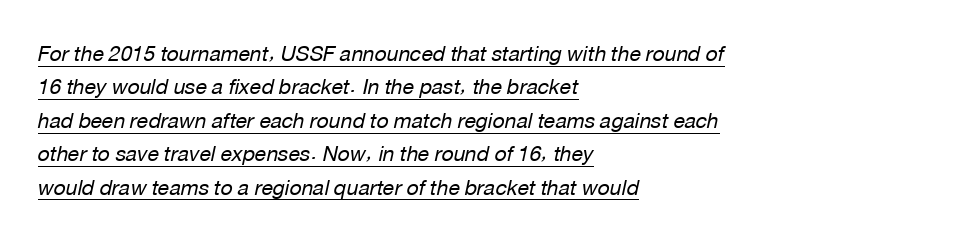
Each word holds together tightly as a unit, with standard inter-letter gaps. The passage shown is underscored from start to finish. The lines are quadded left. Characters are canted at an angle relative to the baseline's perpendicular. Weight class: somewhere from thin through regular.
